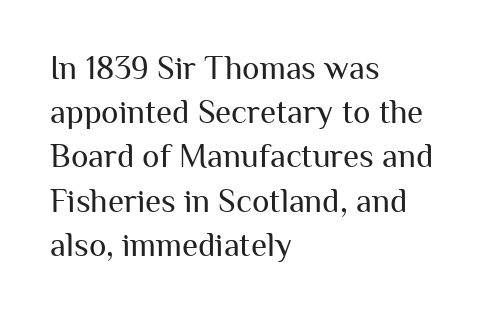
The image shows 33 px regular-weight sans-serif type, upright; set left-aligned, normal line spacing (1.34x), normal letter spacing, not underlined; medium stroke contrast and a medium x-height.
